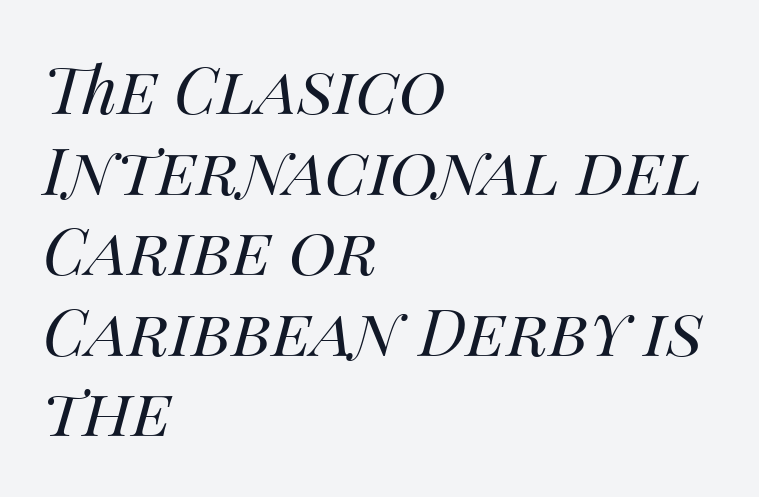
{"italic": "yes", "lean": "right", "slant_degrees": 14, "bold": "no", "weight": "regular", "width": "normal", "stroke_contrast": "medium", "x_height": "large", "monospaced": "no", "underline": "no", "align": "left", "line_spacing_ratio": 1.24, "letter_spacing": "normal", "letter_spacing_em": 0.0, "glyph_px": 65}
